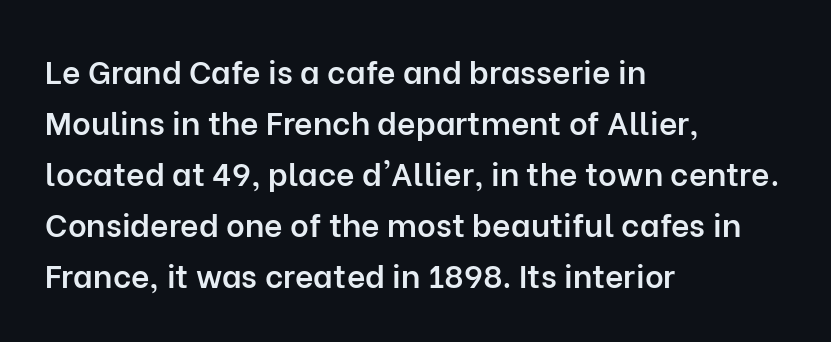
The type is set solid horizontally, with unmodified tracking. Layout note: lines flush left. I'd call this a sans setting — the letters go barefoot. These lines were composed using upright roman letters. Rows of type keep a routine distance in the vertical direction. Letters rest on an invisible, unmarked baseline.
